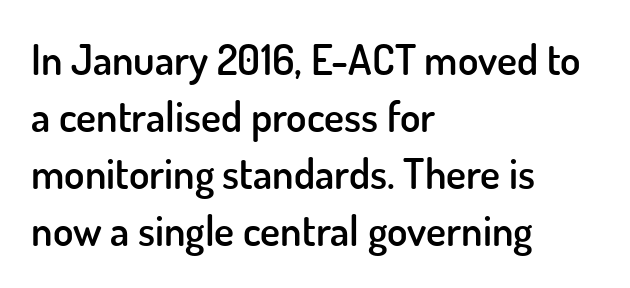
The ragged edge is on the right, which tells us the setting is flush left. The designer left line spacing at the default. Emphasis by weight is partial: semibold. The tracking reads as untouched default to a designer's eye. Nope, no serifs anywhere on these letters. Italic: no, the glyphs are upright roman.
